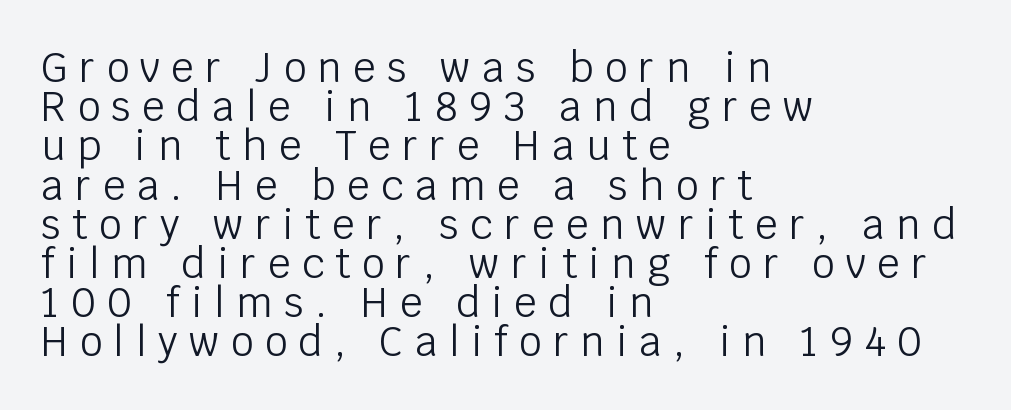
{"serif": "no", "italic": "no", "bold": "no", "weight": "light", "width": "normal", "stroke_contrast": "low", "x_height": "large", "monospaced": "no", "underline": "no", "align": "left", "line_spacing": "tight", "line_spacing_ratio": 0.98, "letter_spacing": "wide", "letter_spacing_em": 0.29, "glyph_px": 40}
